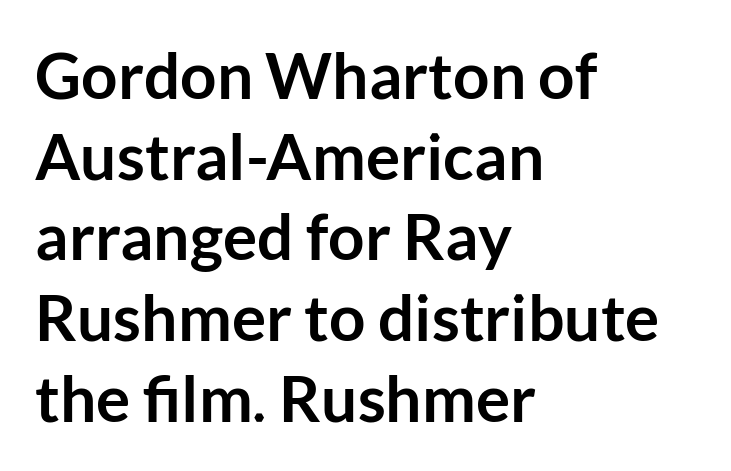
The image shows 64 px semibold sans-serif type, upright; set left-aligned, normal line spacing (1.26x), normal letter spacing, not underlined; low stroke contrast and a medium x-height.
